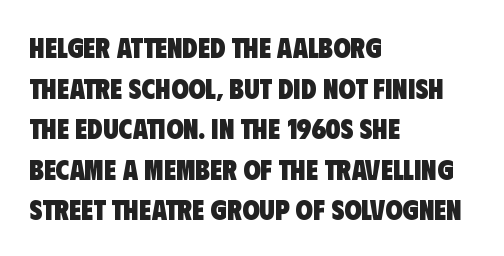
The image shows 28 px heavy, condensed sans-serif type; set left-aligned, normal line spacing (1.45x), normal letter spacing, not underlined; low stroke contrast and a large x-height.
